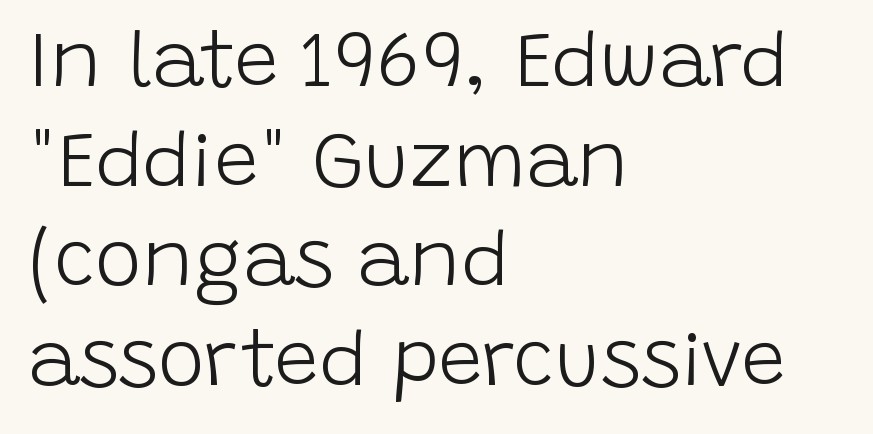
{"serif": "no", "italic": "no", "bold": "no", "weight": "light", "width": "normal", "stroke_contrast": "low", "x_height": "large", "monospaced": "no", "underline": "no", "align": "left", "line_spacing": "normal", "line_spacing_ratio": 1.26, "letter_spacing": "normal", "letter_spacing_em": 0.0, "glyph_px": 79}
